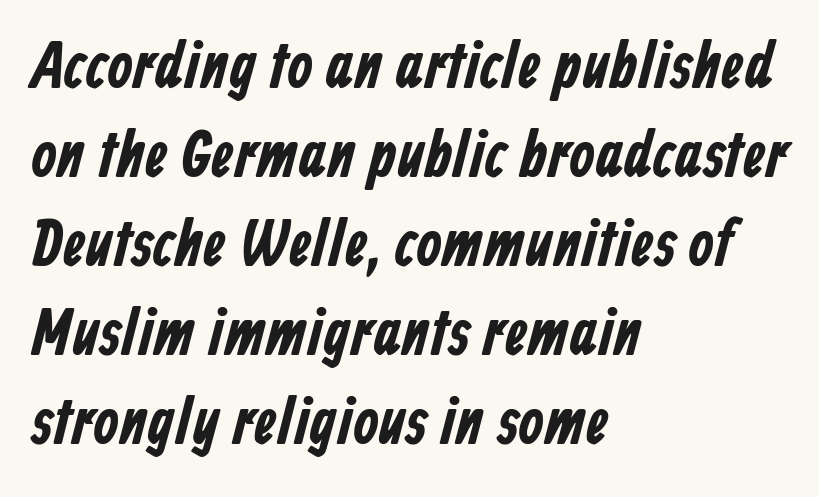
{"serif": "no", "width": "condensed", "stroke_contrast": "low", "x_height": "medium", "monospaced": "no", "underline": "no", "align": "left", "line_spacing": "normal", "line_spacing_ratio": 1.37, "letter_spacing": "normal", "letter_spacing_em": 0.0, "glyph_px": 65}
